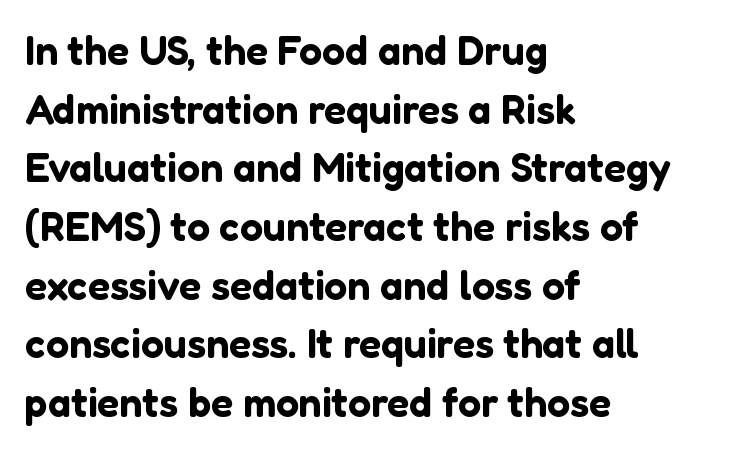
The string is rendered with underlining switched off. This is the regular roman posture of the typeface. The designer went with a sans here, leaving each stem footless. Letter spacing: default. A classic flush-left, rag-right setting is used for this passage. The passage shown stacks its lines at a standard gap.
